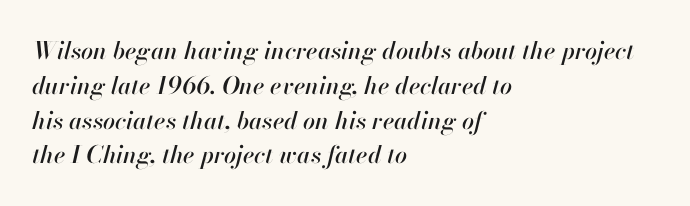
The area under the type is left untouched. What's the leading like? Ordinary, nothing unusual. This rendering leaves character spacing at its baseline value. Slanted lettering throughout. Typeset ragged right — the left edge is the straight one.
